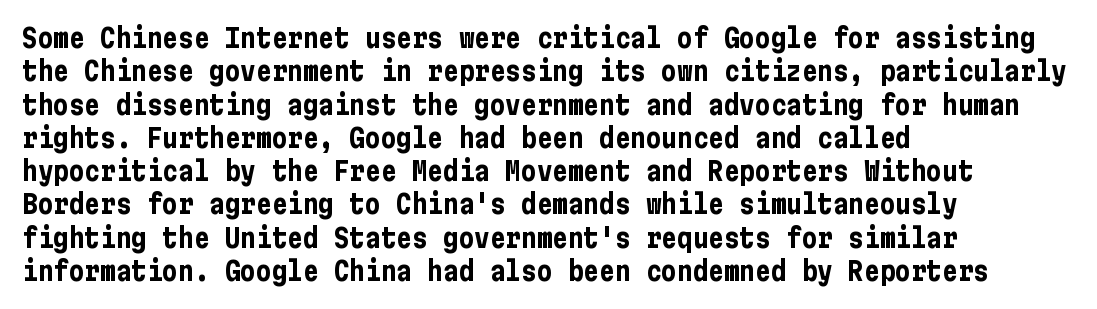
Q: Is the text bold? A: Yes.
Q: Is the text italic (slanted)? A: No, it is upright.
Q: Is the text underlined? A: No.
Q: How is the paragraph aligned? A: Left-aligned.
Q: Is the spacing between letters normal or unusually wide? A: Normal.
Q: Is the spacing between lines tight, normal or loose? A: Normal.
